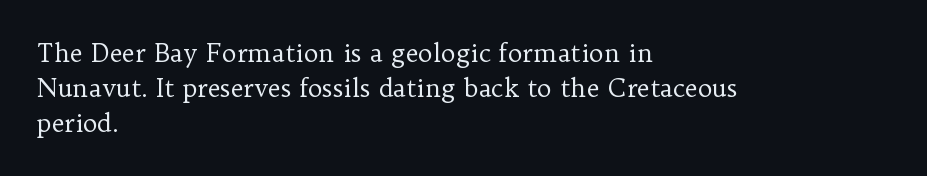
{"italic": "no", "bold": "no", "underline": "no", "align": "left", "line_spacing": "normal", "line_spacing_ratio": 1.4, "letter_spacing": "normal", "letter_spacing_em": 0.0, "glyph_px": 25}
